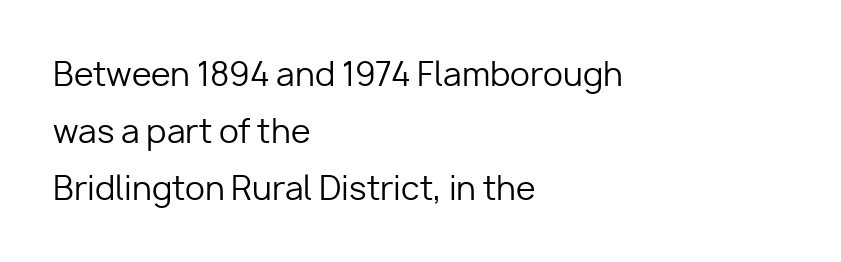
Q: Is the text bold? A: No.
Q: Is the text italic (slanted)? A: No, it is upright.
Q: Is the typeface a serif or a sans-serif typeface? A: Sans-serif.
Q: Is the text underlined? A: No.
Q: How is the paragraph aligned? A: Left-aligned.
Q: Is the spacing between letters normal or unusually wide? A: Normal.
Q: Width (condensed, normal, or wide)? A: Normal.
Q: Stroke contrast? A: Low.
Q: x-height? A: Medium.
Q: Monospaced? A: No.
